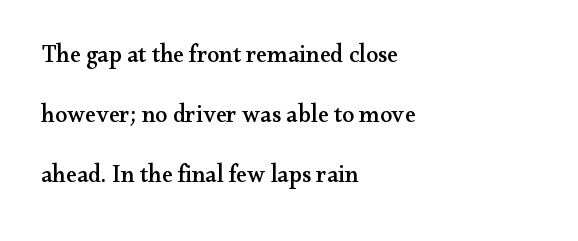
Q: Is the text italic (slanted)? A: No, it is upright.
Q: Is the text underlined? A: No.
Q: How is the paragraph aligned? A: Left-aligned.
Q: Is the spacing between letters normal or unusually wide? A: Normal.
Q: Is the spacing between lines tight, normal or loose? A: Loose.
